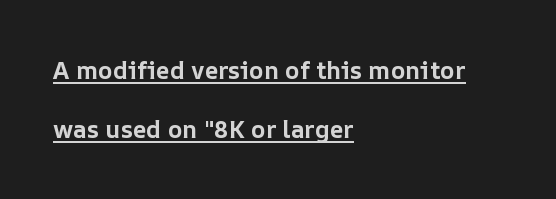
Notice how the stems are strictly vertical — no italics here. These lines carry a lot of weight — the face is fully bold. Glyph-to-glyph distance matches everyday printed text. Check the space under the baseline: a stroke is drawn there.
